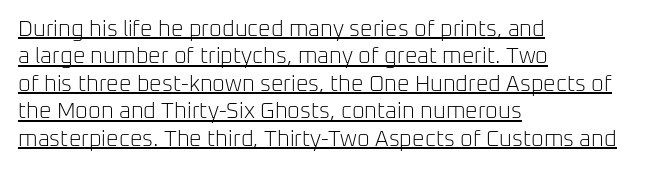
The compositor pushed each line to the left boundary. A light-to-regular cut is what we see here. Summary of vertical rhythm: regular, with standard interline spacing. Vertical strokes here are truly vertical. The gaps between neighbouring characters are ordinary and unremarkable.
